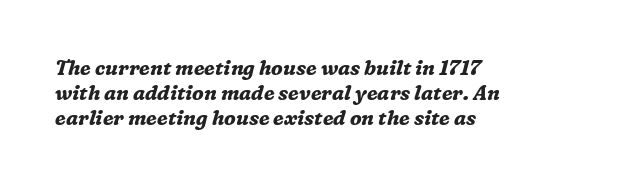
You'd pick this weight for a headline — it's a proper bold. Quick note: underline off. Rendered with sloped, italic letterforms. The paragraph shown leans on its left margin. Observe the ordinary spacing: letters are neighbours, not strangers.
